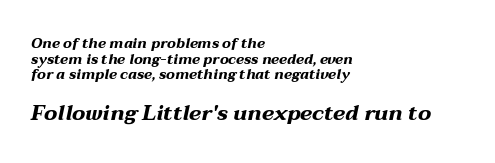
Q: Is the text bold? A: Yes.
Q: Is the text italic (slanted)? A: Yes, it leans right by about 12 degrees.
Q: Is the text underlined? A: No.
Q: How is the paragraph aligned? A: Left-aligned.
Q: Is the spacing between letters normal or unusually wide? A: Normal.
Q: Is the spacing between lines tight, normal or loose? A: Tight.
Q: Which block of text is set in a larger size, the first (top) or the second (bottom)? A: The second (bottom) one.
